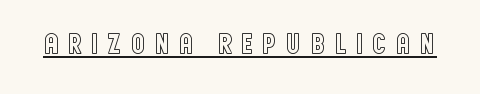
Q: Is the text italic (slanted)? A: No, it is upright.
Q: Is the text underlined? A: Yes.
Q: Is the spacing between letters normal or unusually wide? A: Unusually wide.
Q: Width (condensed, normal, or wide)? A: Condensed.
Q: x-height? A: Large.
Q: Monospaced? A: No.
